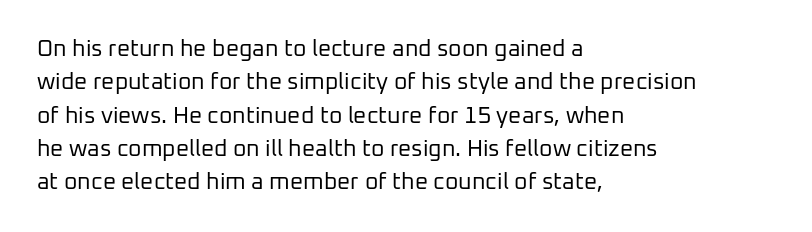
How would I describe the line gaps? Plain and ordinary. Just letters on the line, the space beneath them empty. Alignment: flush left. In terms of posture, this sample is upright.
